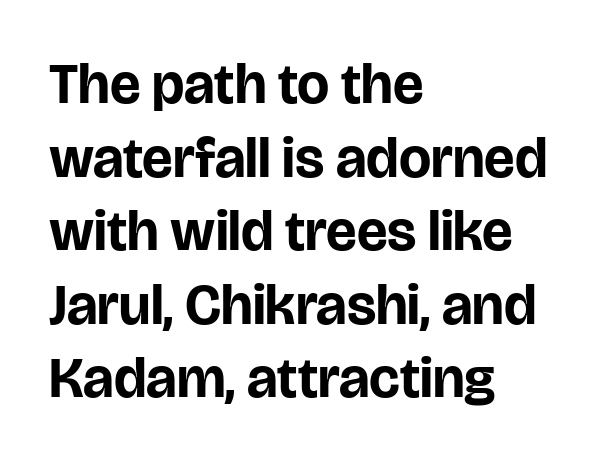
Does the copy run flush right? No — it runs flush left. As a designer I'd log this as weight 700, bold. Here the glyphs are tracked normally, forming tight word shapes. The font family rendered here belongs to the sans-serif group. The rendering uses a moderate line-height, typical for paragraphs.
